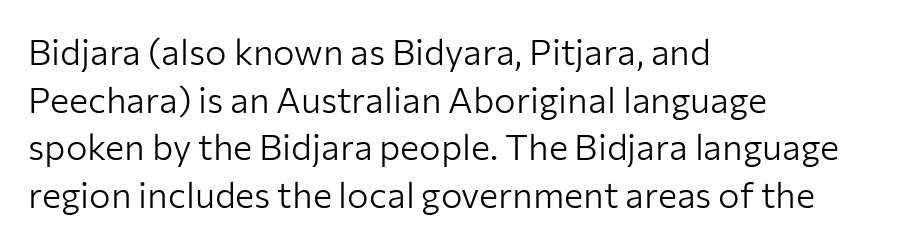
Q: Is the text bold? A: No.
Q: Is the text italic (slanted)? A: No, it is upright.
Q: Is the typeface a serif or a sans-serif typeface? A: Sans-serif.
Q: Is the text underlined? A: No.
Q: How is the paragraph aligned? A: Left-aligned.
Q: Is the spacing between letters normal or unusually wide? A: Normal.
Q: Is the spacing between lines tight, normal or loose? A: Normal.
Q: Width (condensed, normal, or wide)? A: Normal.
Q: Stroke contrast? A: Low.
Q: x-height? A: Medium.
Q: Monospaced? A: No.
